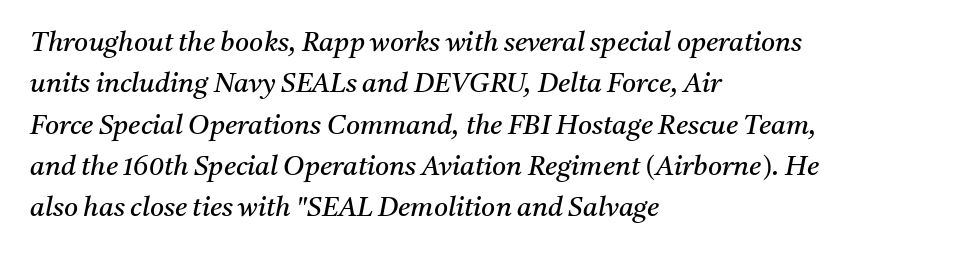
Q: Is the text bold? A: No.
Q: Is the text italic (slanted)? A: Yes, it leans right by about 11 degrees.
Q: Is the text underlined? A: No.
Q: How is the paragraph aligned? A: Left-aligned.
Q: Is the spacing between letters normal or unusually wide? A: Normal.
Q: Is the spacing between lines tight, normal or loose? A: Normal.
